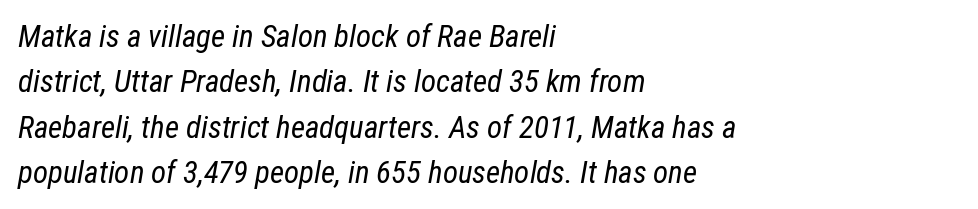
Q: Is the text bold? A: No.
Q: Is the text italic (slanted)? A: Yes, it leans right by about 12 degrees.
Q: Is the text underlined? A: No.
Q: How is the paragraph aligned? A: Left-aligned.
Q: Is the spacing between letters normal or unusually wide? A: Normal.
Q: Is the spacing between lines tight, normal or loose? A: Normal.
Q: Width (condensed, normal, or wide)? A: Condensed.
Q: Stroke contrast? A: Low.
Q: x-height? A: Medium.
Q: Monospaced? A: No.
